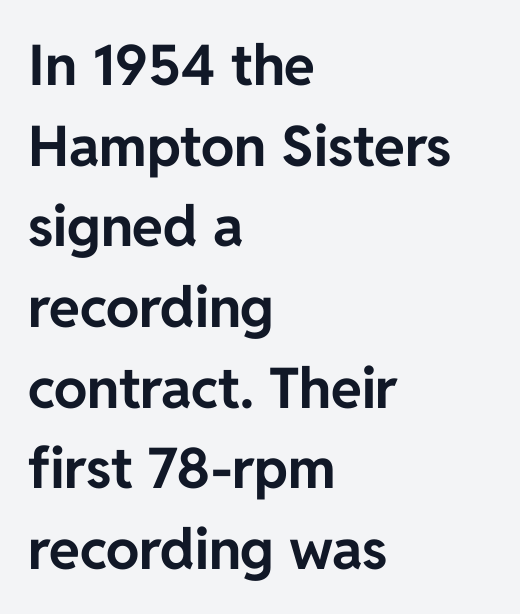
The image shows 56 px bold sans-serif type, upright; set left-aligned, normal line spacing (1.44x), normal letter spacing, not underlined; low stroke contrast and a medium x-height.
